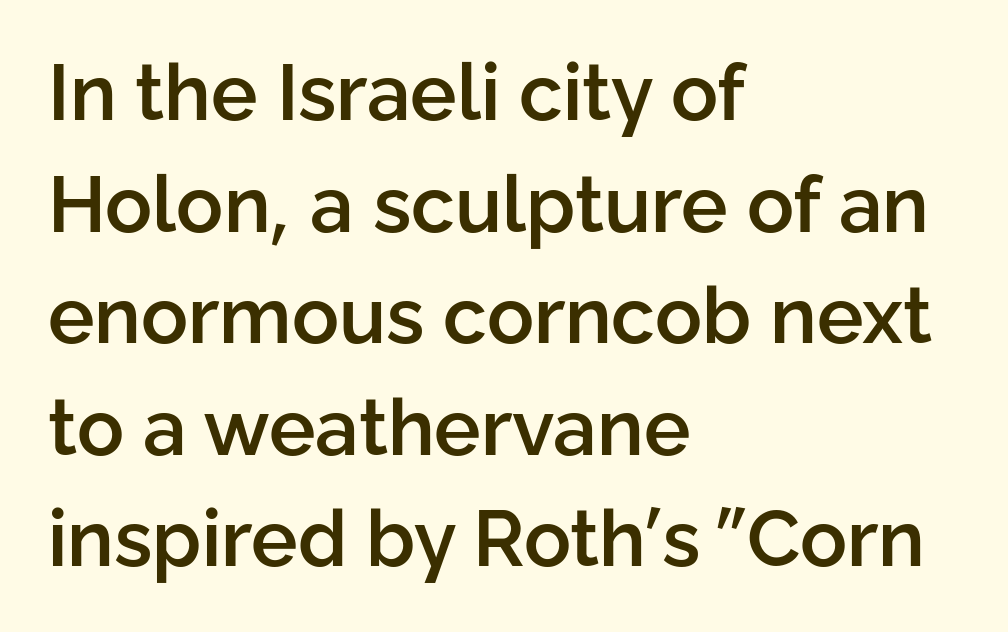
{"serif": "no", "italic": "no", "bold": "semi", "weight": "semibold", "width": "normal", "stroke_contrast": "low", "x_height": "medium", "monospaced": "no", "underline": "no", "align": "left", "line_spacing": "normal", "line_spacing_ratio": 1.43, "letter_spacing": "normal", "letter_spacing_em": 0.0, "glyph_px": 78}
